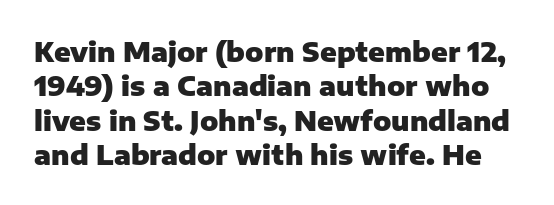
What weight is shown? A full bold with thick strokes. Glance below the letters and you will spot only blank space. The block of text has a typical density, with ordinary space between rows. Upright lettering throughout.
